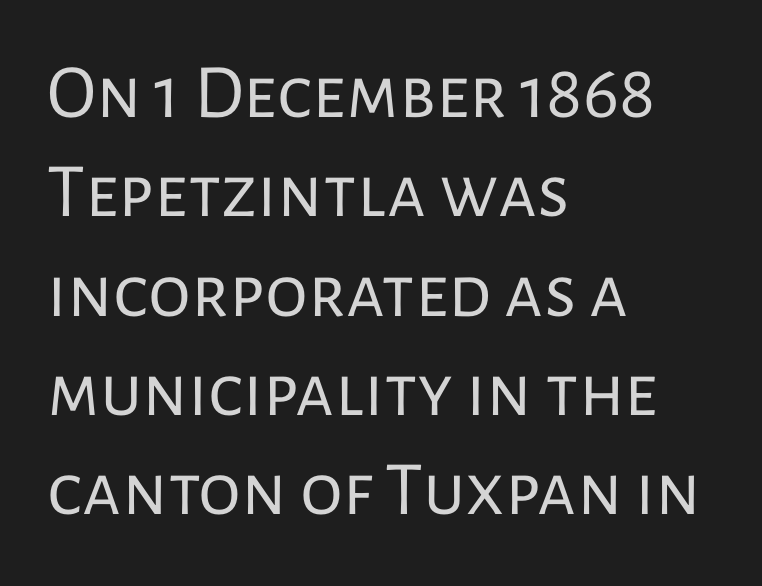
Q: Is the text bold? A: No.
Q: Is the text italic (slanted)? A: No, it is upright.
Q: Is the typeface a serif or a sans-serif typeface? A: Sans-serif.
Q: Is the text underlined? A: No.
Q: How is the paragraph aligned? A: Left-aligned.
Q: Is the spacing between letters normal or unusually wide? A: Normal.
Q: Is the spacing between lines tight, normal or loose? A: Normal.
Q: Width (condensed, normal, or wide)? A: Normal.
Q: Stroke contrast? A: Low.
Q: x-height? A: Medium.
Q: Monospaced? A: No.
